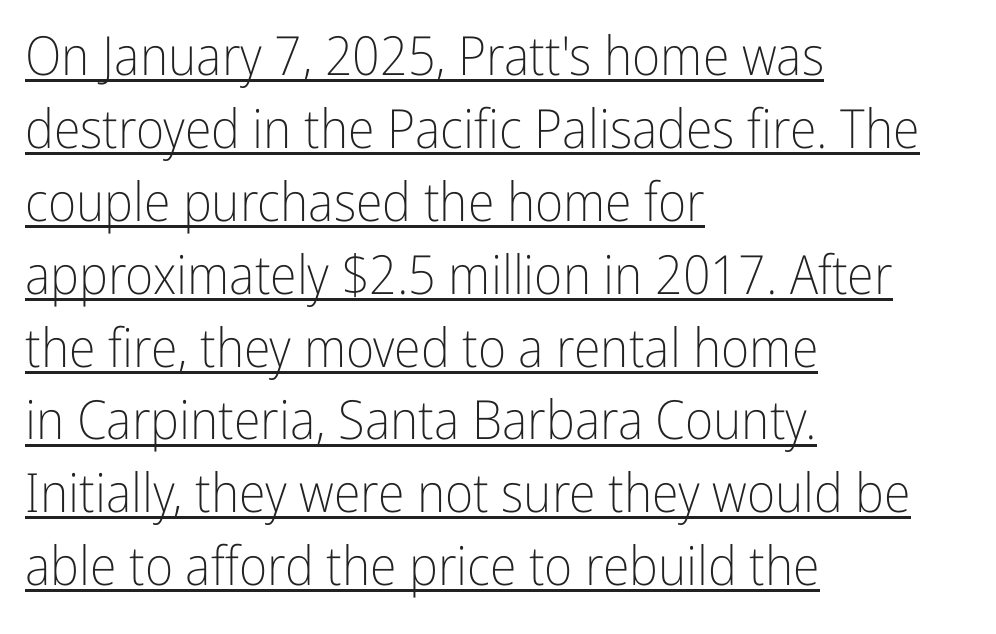
The image shows 54 px light, condensed sans-serif type, upright; set left-aligned, normal line spacing (1.35x), normal letter spacing, underlined; low stroke contrast and a medium x-height.
